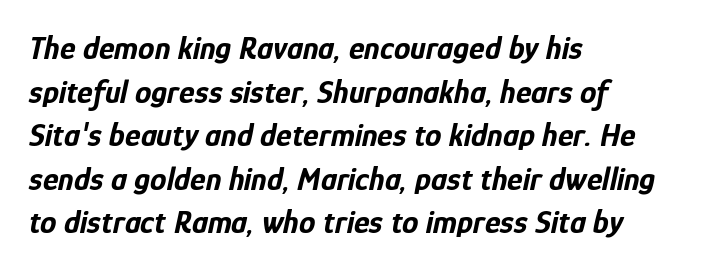
The image shows 33 px bold, condensed type, italic (leaning right); set left-aligned, normal line spacing (1.32x), normal letter spacing, not underlined; low stroke contrast and a medium x-height.
